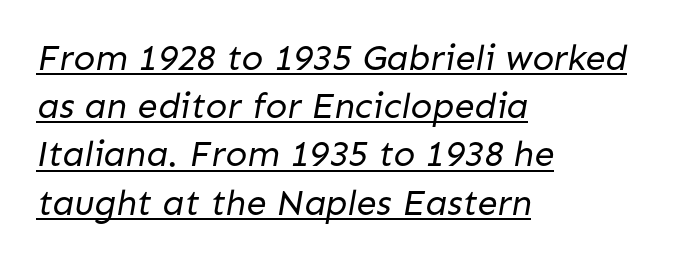
Q: Is the text bold? A: No.
Q: Is the typeface a serif or a sans-serif typeface? A: Sans-serif.
Q: Is the text underlined? A: Yes.
Q: How is the paragraph aligned? A: Left-aligned.
Q: Is the spacing between letters normal or unusually wide? A: Normal.
Q: Is the spacing between lines tight, normal or loose? A: Normal.
Q: Width (condensed, normal, or wide)? A: Normal.
Q: Stroke contrast? A: Low.
Q: x-height? A: Medium.
Q: Monospaced? A: No.
